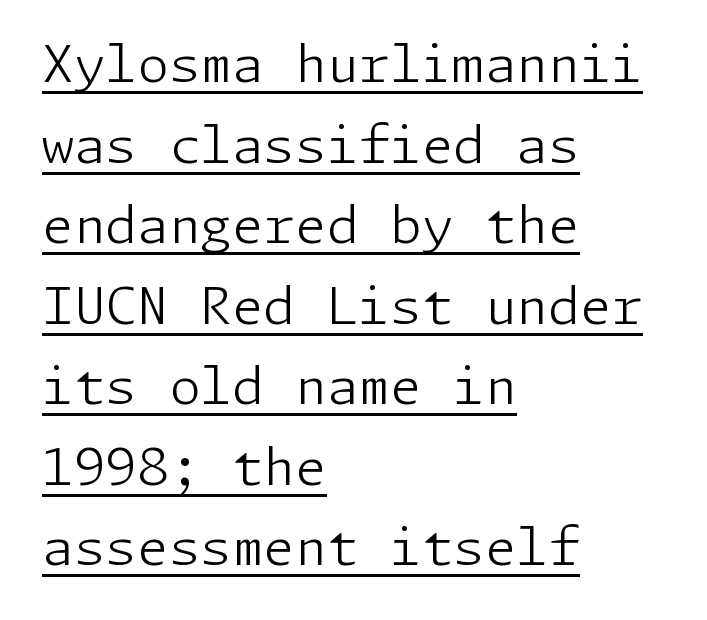
{"serif": "no", "italic": "no", "bold": "no", "weight": "light", "width": "normal", "stroke_contrast": "low", "x_height": "medium", "underline": "yes", "align": "left", "line_spacing": "normal", "line_spacing_ratio": 1.58, "letter_spacing": "normal", "letter_spacing_em": 0.0, "glyph_px": 51}
